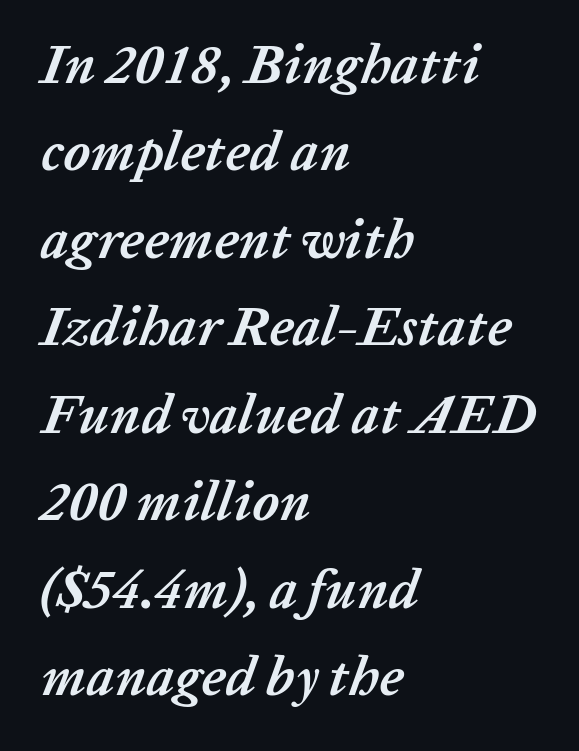
The image shows 55 px semibold type, italic (leaning right); set left-aligned, normal line spacing (1.59x), normal letter spacing, not underlined; low stroke contrast and a medium x-height.
